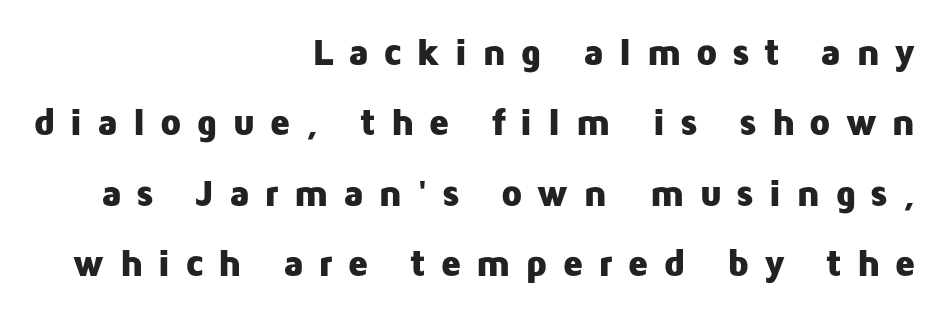
The image shows 38 px heavy sans-serif type, upright; set right-aligned, line spacing 1.85x, unusually wide letter spacing (+0.37 em), not underlined; low stroke contrast and a medium x-height.
